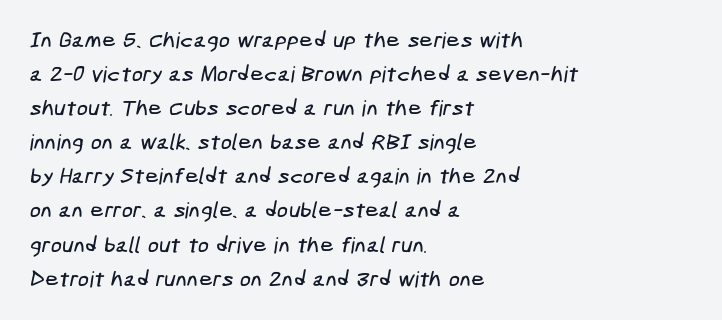
Reading down the column, the eye jumps a familiar distance to each next line. The area under the type is left untouched. All the whitespace from short lines collects on the right. The horizontal fit of the characters is conventional and even.
